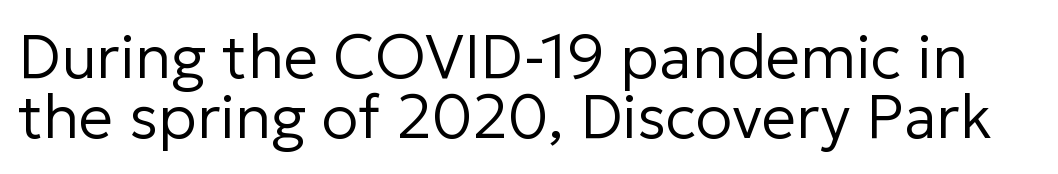
The image shows 61 px regular-weight sans-serif type, upright; set tight line spacing (0.99x), normal letter spacing, not underlined; low stroke contrast and a medium x-height.
